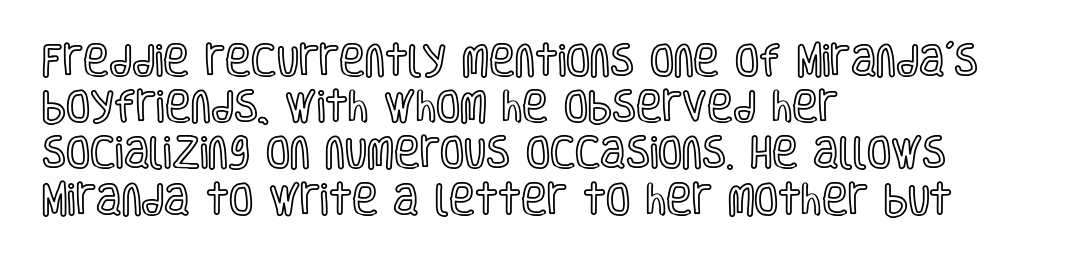
Q: Is the text italic (slanted)? A: No, it is upright.
Q: Is the text underlined? A: No.
Q: How is the paragraph aligned? A: Left-aligned.
Q: Is the spacing between letters normal or unusually wide? A: Normal.
Q: Is the spacing between lines tight, normal or loose? A: Normal.
Q: Width (condensed, normal, or wide)? A: Condensed.
Q: x-height? A: Large.
Q: Monospaced? A: No.
